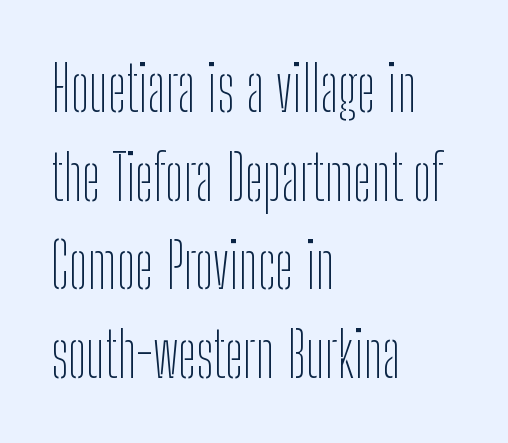
The image shows 62 px thin, condensed sans-serif type, upright; set left-aligned, normal line spacing (1.43x), normal letter spacing, not underlined; low stroke contrast and a medium x-height.
